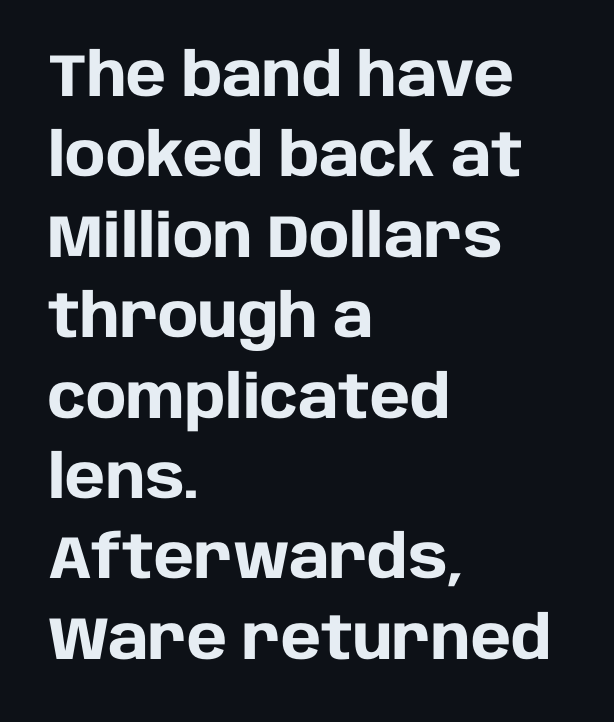
Q: Is the text bold? A: Yes.
Q: Is the text italic (slanted)? A: No, it is upright.
Q: Is the typeface a serif or a sans-serif typeface? A: Sans-serif.
Q: Is the text underlined? A: No.
Q: How is the paragraph aligned? A: Left-aligned.
Q: Is the spacing between letters normal or unusually wide? A: Normal.
Q: Is the spacing between lines tight, normal or loose? A: Normal.
Q: Width (condensed, normal, or wide)? A: Normal.
Q: Stroke contrast? A: Low.
Q: x-height? A: Large.
Q: Monospaced? A: No.
